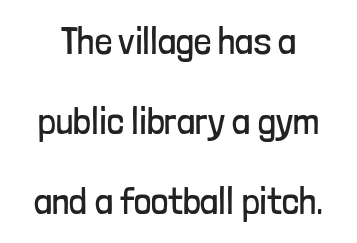
The image shows 38 px regular-weight, condensed sans-serif type, upright; set loose line spacing (2.11x), normal letter spacing, not underlined; low stroke contrast and a medium x-height.
